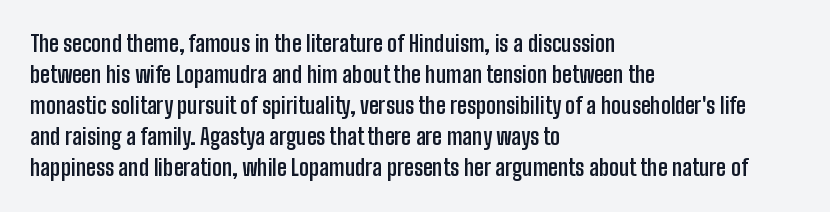
Q: Is the text bold? A: Yes.
Q: Is the text italic (slanted)? A: No, it is upright.
Q: Is the text underlined? A: No.
Q: How is the paragraph aligned? A: Left-aligned.
Q: Is the spacing between letters normal or unusually wide? A: Normal.
Q: Is the spacing between lines tight, normal or loose? A: Normal.
